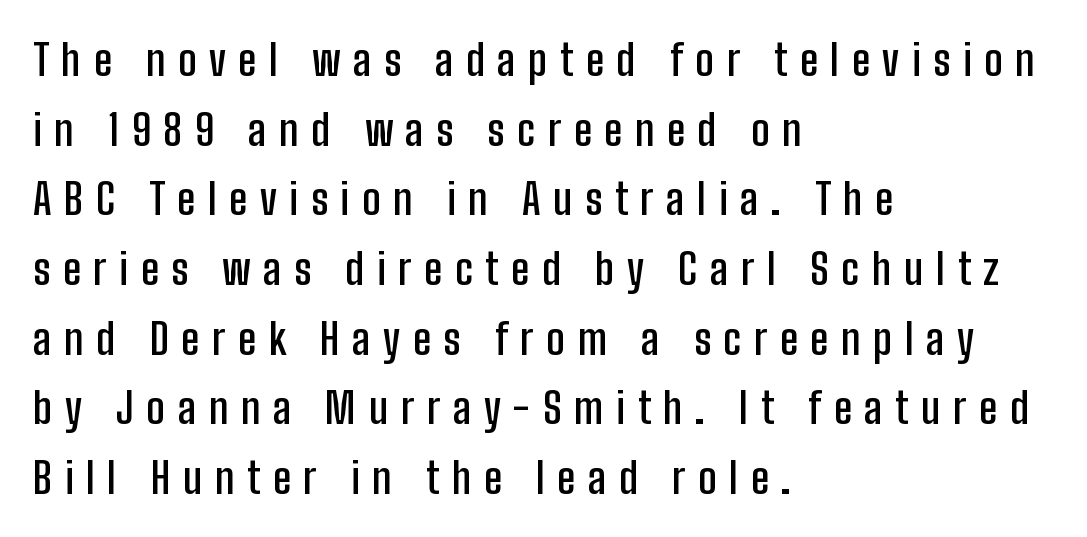
The image shows 43 px semibold, condensed sans-serif type, upright; set left-aligned, normal line spacing (1.62x), unusually wide letter spacing (+0.29 em), not underlined; low stroke contrast and a medium x-height.
